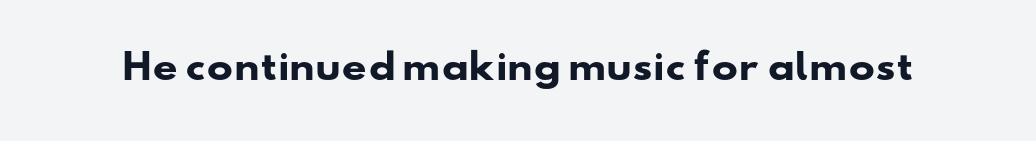
{"serif": "no", "bold": "yes", "weight": "heavy", "width": "wide", "stroke_contrast": "low", "x_height": "small", "monospaced": "no", "underline": "no", "letter_spacing": "normal", "letter_spacing_em": 0.0, "glyph_px": 35}
